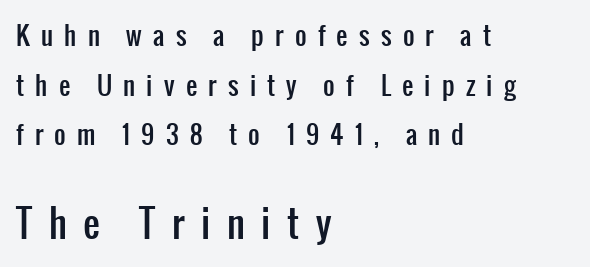
Q: Is the text italic (slanted)? A: No, it is upright.
Q: Is the typeface a serif or a sans-serif typeface? A: Sans-serif.
Q: Is the text underlined? A: No.
Q: How is the paragraph aligned? A: Left-aligned.
Q: Is the spacing between letters normal or unusually wide? A: Unusually wide.
Q: Is the spacing between lines tight, normal or loose? A: Loose.
Q: Which block of text is set in a larger size, the first (top) or the second (bottom)? A: The second (bottom) one.
Q: Width (condensed, normal, or wide)? A: Condensed.
Q: Stroke contrast? A: Low.
Q: x-height? A: Medium.
Q: Monospaced? A: No.
